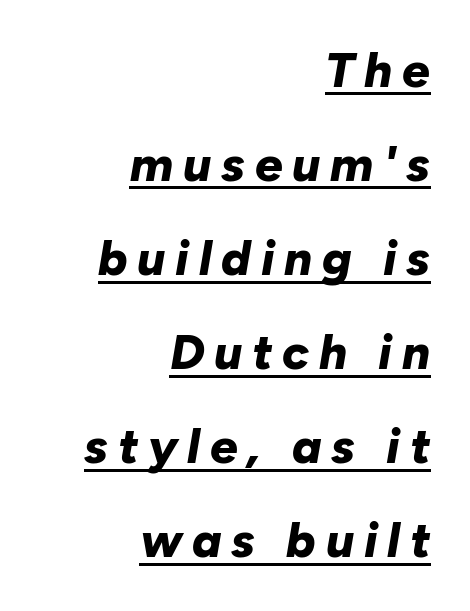
This sample carries an underscore along the baseline area. On the weight axis this lands at bold, roughly 700. Vertically, the passage feels expansive, rows floating well apart. These lines are rendered in a variable-pitch font. Reading down the block, your eye finds every line finishing at a fixed right position. Inter-character spacing is expanded well beyond the font's built-in metrics.
